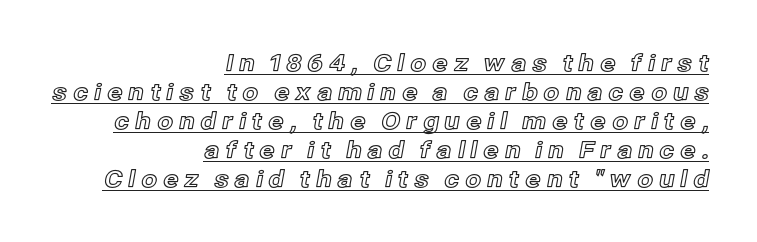
Inter-character spacing is expanded well beyond the font's built-in metrics. One glance says typical: line gaps are just what's usual. You can see a thin bar hugging the bottom of the glyphs.
